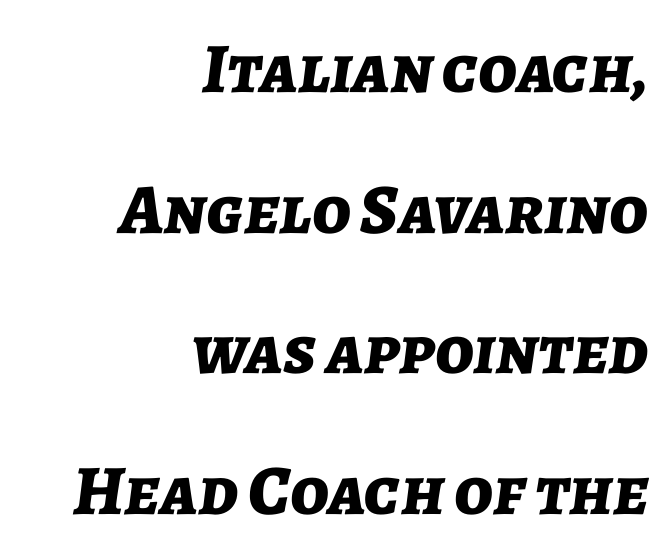
The image shows 71 px bold type, italic (leaning right); set right-aligned, loose line spacing (1.98x), normal letter spacing, not underlined; low stroke contrast and a medium x-height.
